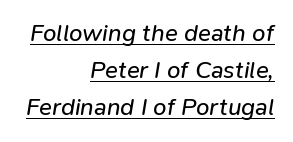
{"italic": "yes", "lean": "right", "slant_degrees": 9, "bold": "no", "underline": "yes", "align": "right", "line_spacing": "normal", "line_spacing_ratio": 1.55, "letter_spacing": "normal", "letter_spacing_em": 0.0, "glyph_px": 24}
